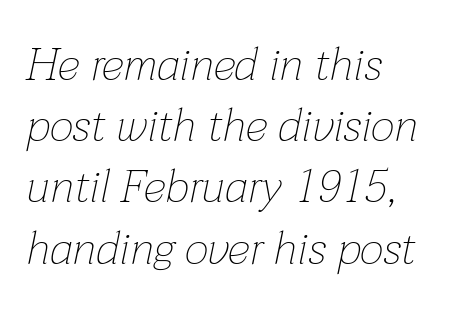
The compositor pushed each line to the left boundary. Underlining? Definitely not there. Note the varied advance widths — an 'i' is clearly narrower than an 'm'. Posture: slanted.
